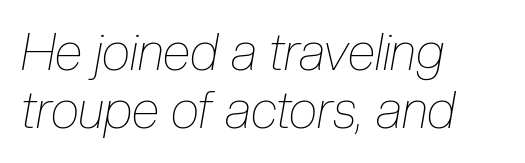
Q: Is the text bold? A: No.
Q: Is the text italic (slanted)? A: Yes, it leans right by about 10 degrees.
Q: Is the text underlined? A: No.
Q: How is the paragraph aligned? A: Left-aligned.
Q: Is the spacing between letters normal or unusually wide? A: Normal.
Q: Is the spacing between lines tight, normal or loose? A: Tight.
Q: Width (condensed, normal, or wide)? A: Condensed.
Q: Stroke contrast? A: Low.
Q: x-height? A: Medium.
Q: Monospaced? A: No.
